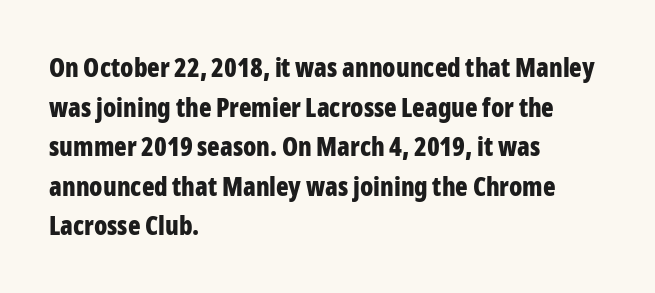
The image shows 26 px bold type, upright; set left-aligned, normal line spacing (1.52x), normal letter spacing, not underlined.
